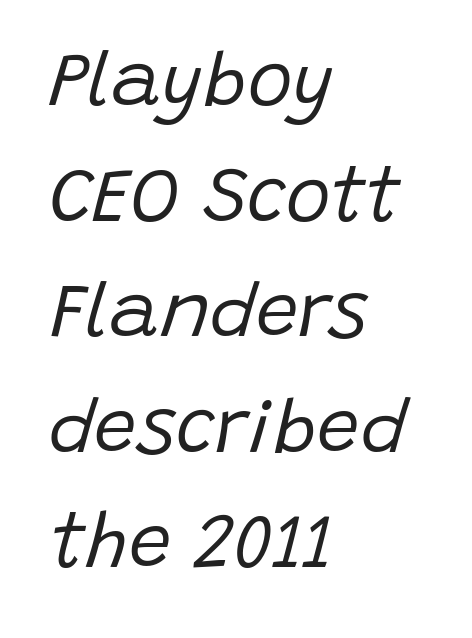
{"italic": "yes", "lean": "right", "slant_degrees": 15, "bold": "no", "weight": "regular", "width": "normal", "stroke_contrast": "low", "x_height": "large", "monospaced": "no", "underline": "no", "align": "left", "line_spacing": "normal", "line_spacing_ratio": 1.52, "letter_spacing": "normal", "letter_spacing_em": 0.0, "glyph_px": 76}
